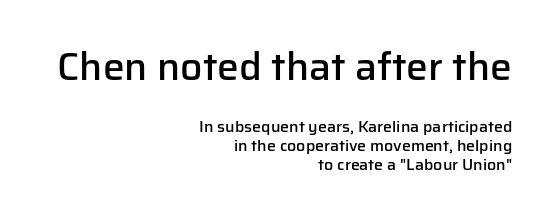
The image shows 39 px semibold sans-serif type, upright; set right-aligned, line spacing 1.19x, normal letter spacing, not underlined; the first (top) block is 2.44x larger; low stroke contrast and a medium x-height.
